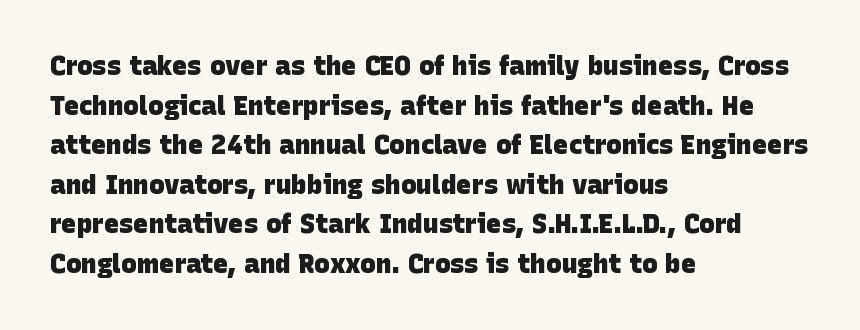
Q: Is the text bold? A: Yes.
Q: Is the text underlined? A: No.
Q: How is the paragraph aligned? A: Left-aligned.
Q: Is the spacing between letters normal or unusually wide? A: Normal.
Q: Is the spacing between lines tight, normal or loose? A: Normal.
